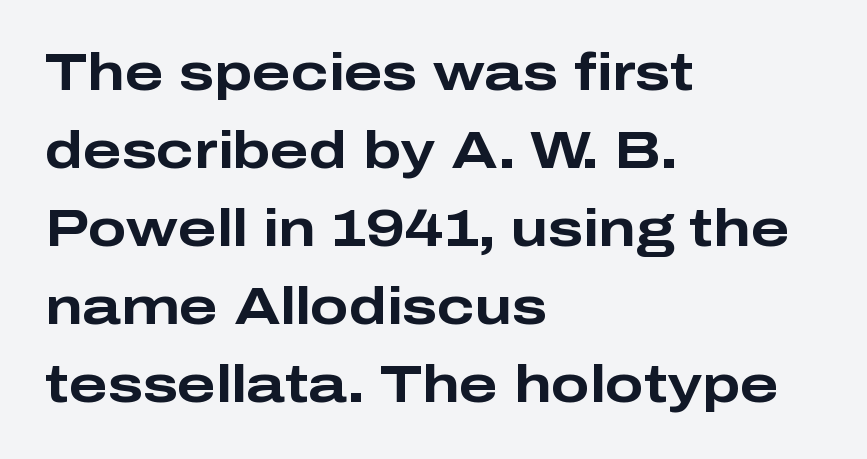
The image shows 51 px bold, wide sans-serif type, upright; set left-aligned, normal line spacing (1.53x), normal letter spacing, not underlined; low stroke contrast and a medium x-height.
